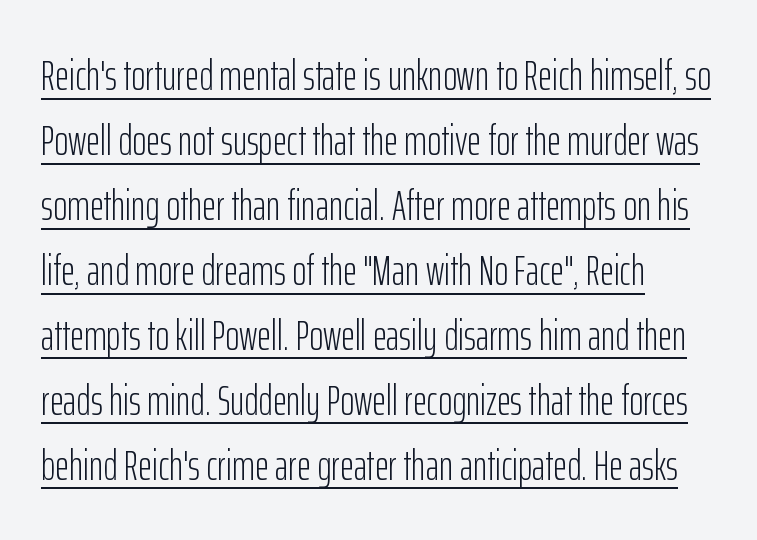
Is there any slant? The stems are plumb. Like a heading marked for emphasis, these lines bear an underscore. What stands out about the letter spacing? Nothing — it is the standard amount. Quick note: interline space is typical. The font sits on the lighter half of the weight spectrum, regular included.
